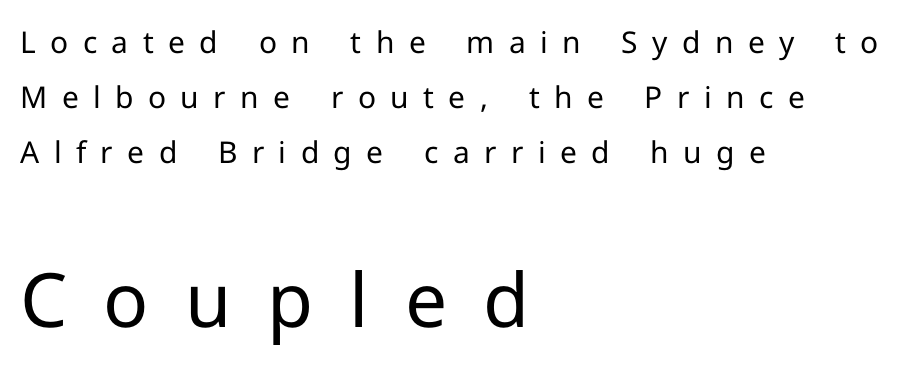
Q: Is the text bold? A: No.
Q: Is the text italic (slanted)? A: No, it is upright.
Q: Is the typeface a serif or a sans-serif typeface? A: Sans-serif.
Q: Is the text underlined? A: No.
Q: How is the paragraph aligned? A: Left-aligned.
Q: Is the spacing between letters normal or unusually wide? A: Unusually wide.
Q: Which block of text is set in a larger size, the first (top) or the second (bottom)? A: The second (bottom) one.
Q: Width (condensed, normal, or wide)? A: Normal.
Q: Stroke contrast? A: Low.
Q: x-height? A: Medium.
Q: Monospaced? A: No.
